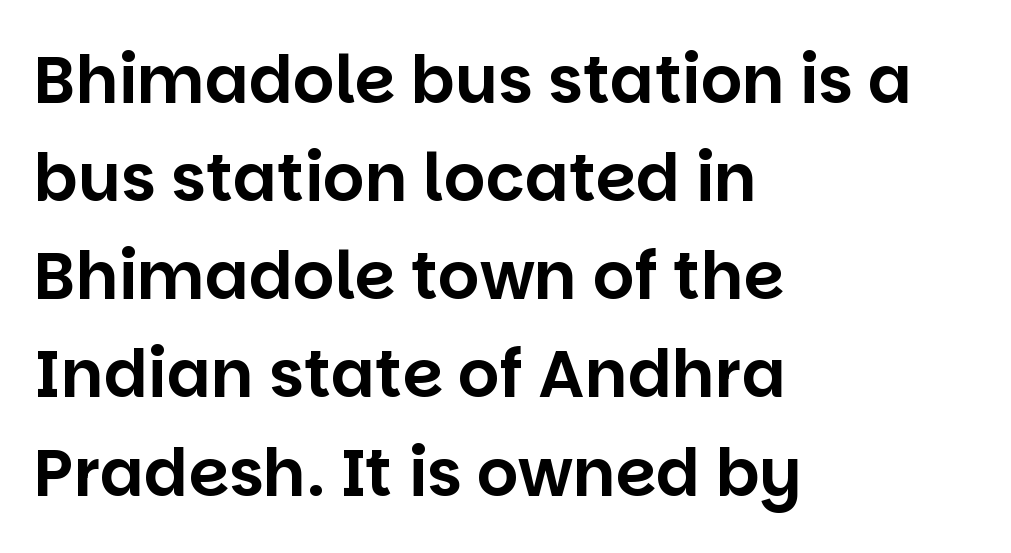
{"serif": "no", "italic": "no", "width": "normal", "stroke_contrast": "low", "x_height": "large", "monospaced": "no", "underline": "no", "align": "left", "line_spacing": "normal", "line_spacing_ratio": 1.51, "letter_spacing": "normal", "letter_spacing_em": 0.0, "glyph_px": 65}
